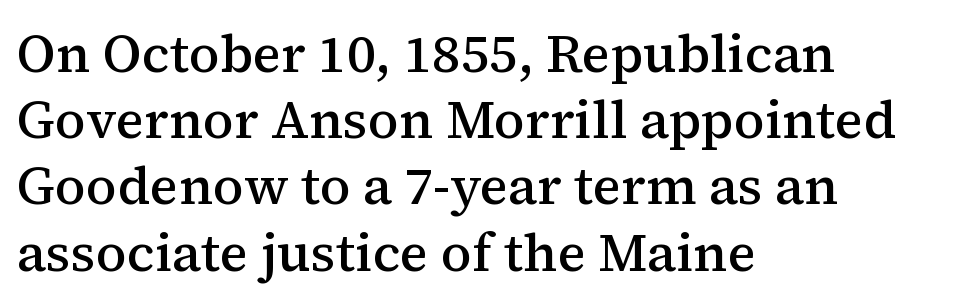
Look at the tracking — it's just the regular setting, nothing added. The rendering uses a semibold face; strokes are thickened but not to full bold. The letters advance in unequal steps, a hallmark of proportional type. Does the lettering tilt? It doesn't — this is upright. The words here are not underlined. The compositor pushed each line to the left boundary.
